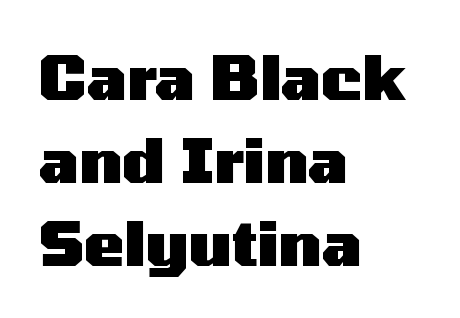
{"serif": "no", "italic": "no", "bold": "yes", "weight": "heavy", "width": "wide", "stroke_contrast": "medium", "x_height": "medium", "monospaced": "no", "underline": "no", "align": "left", "line_spacing": "normal", "line_spacing_ratio": 1.36, "letter_spacing": "normal", "letter_spacing_em": 0.0, "glyph_px": 61}
